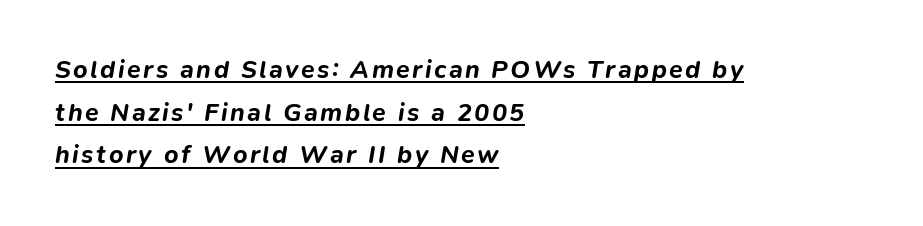
{"italic": "yes", "lean": "right", "slant_degrees": 9, "bold": "yes", "underline": "yes", "align": "left", "line_spacing_ratio": 1.71, "glyph_px": 25}
